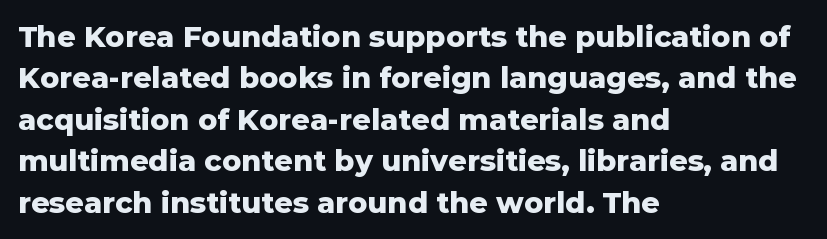
Q: Is the text bold? A: Yes.
Q: Is the text italic (slanted)? A: No, it is upright.
Q: Is the typeface a serif or a sans-serif typeface? A: Sans-serif.
Q: Is the text underlined? A: No.
Q: How is the paragraph aligned? A: Left-aligned.
Q: Is the spacing between letters normal or unusually wide? A: Normal.
Q: Is the spacing between lines tight, normal or loose? A: Normal.
Q: Width (condensed, normal, or wide)? A: Normal.
Q: Stroke contrast? A: Low.
Q: x-height? A: Medium.
Q: Monospaced? A: No.
